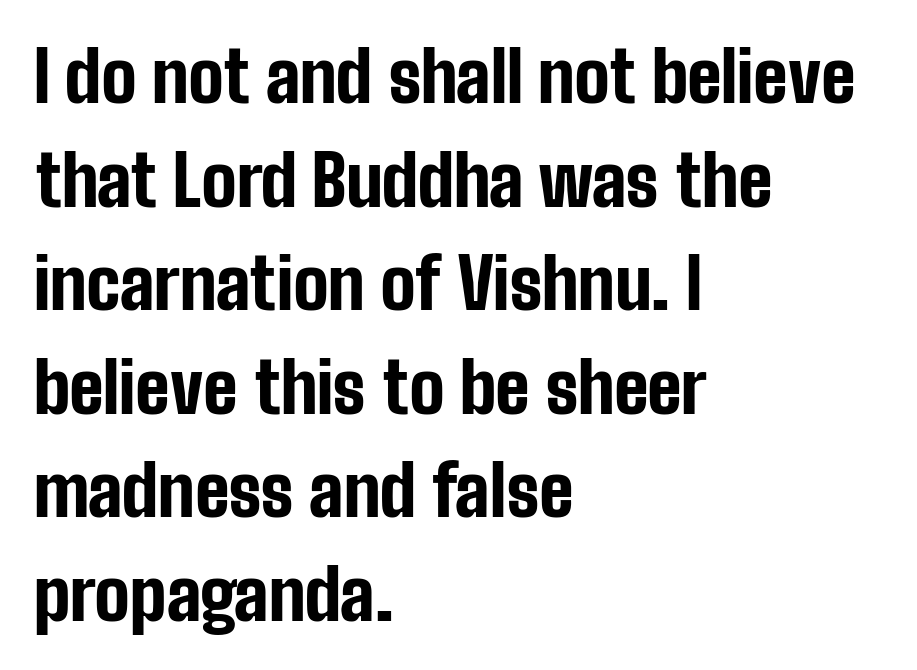
The image shows 70 px bold, condensed sans-serif type, upright; set left-aligned, normal line spacing (1.48x), normal letter spacing, not underlined; low stroke contrast and a medium x-height.
